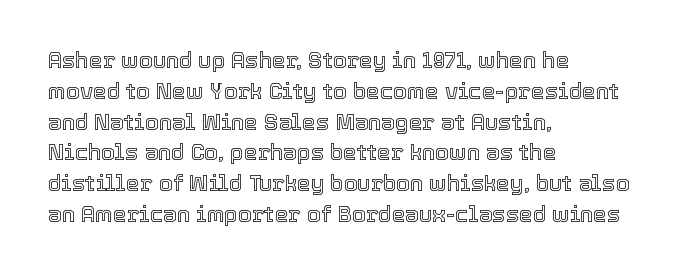
A classic flush-left, rag-right setting is used for this passage. Rendered with straight, roman letterforms. The rendering uses a moderate line-height, typical for paragraphs. In terms of letterspacing, this is plain default setting.
